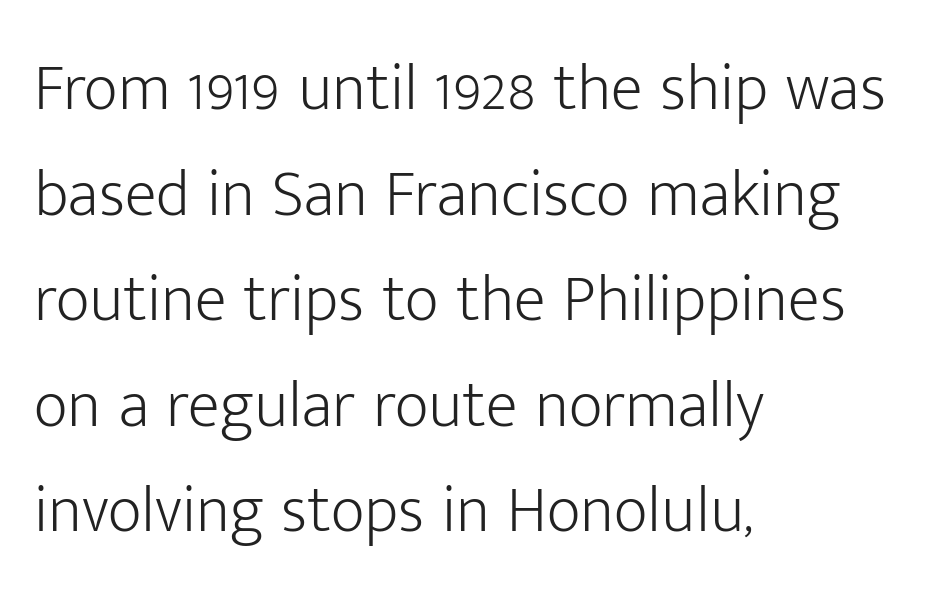
The image shows 66 px light sans-serif type, upright; set left-aligned, normal line spacing (1.6x), normal letter spacing, not underlined; low stroke contrast and a medium x-height.
